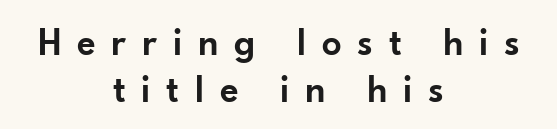
These lines are centered, leaving both edges ragged. Caption: expanded tracking, letters set apart. Check under the words: just untouched page. In terms of weight, the rendering is demibold, just under bold. This rendering employs a face without finishing strokes, i.e., a sans-serif.
